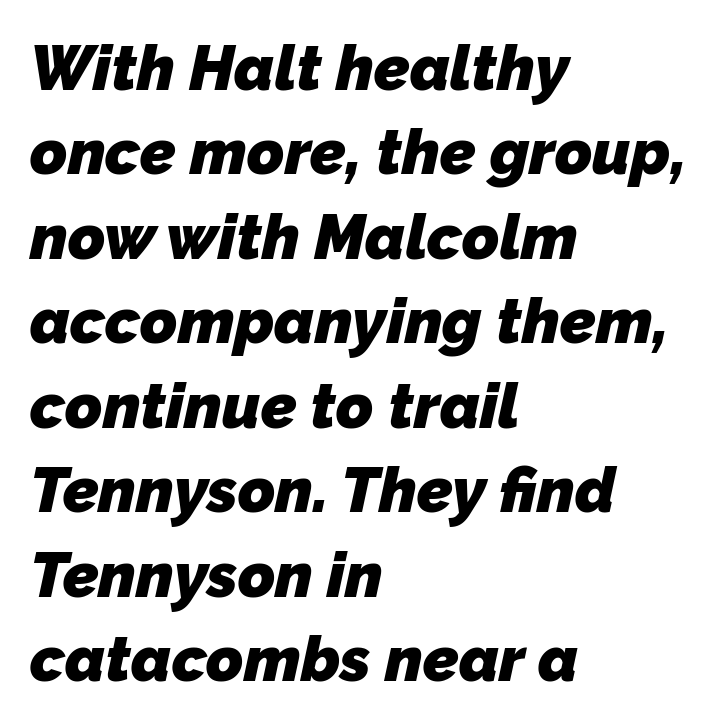
A typesetter would call this proportional, since set widths differ per character. Chunky letters — that's bold for sure. The words here are not underlined. Inter-character spacing is left at the font's built-in metrics. Leading: standard.
